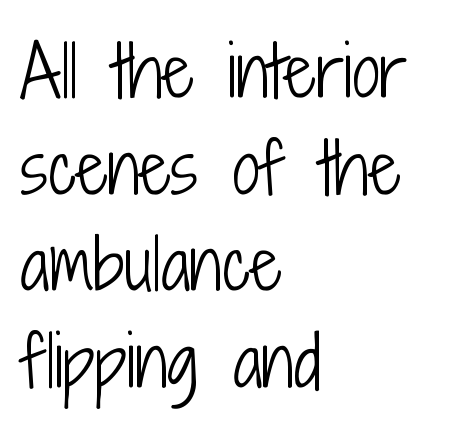
Every stem runs plumb, perpendicular to the baseline. You can tell from the bare stems that sans-serif type was used. Each row of text sits above clean, open space. Heaviness? Minimal to ordinary, like unemphasized prose. Interline gaps are of average width in this sample.
